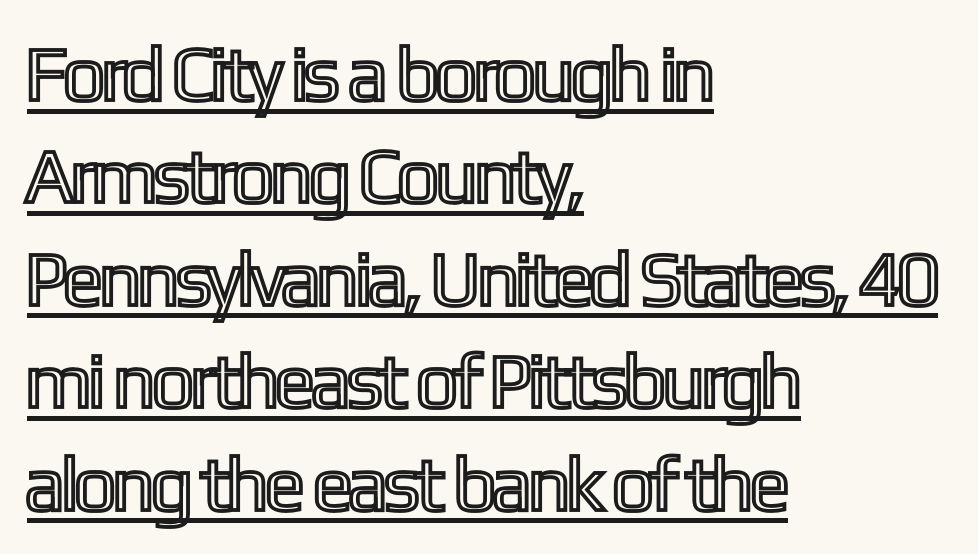
Nothing unusual about the tracking: characters are spaced as the font intends. Casual observation: everything's shoved over to the left. The lines sit at an ordinary, default distance from one another. The rendering uses natural spacing where letterforms have individual widths. You can tell it's not italic because the verticals are truly vertical. Each line of the rendering has a horizontal stroke beneath the glyphs.
